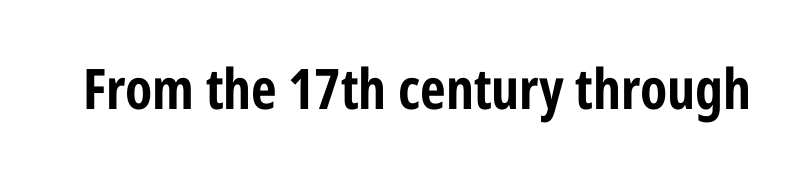
The image shows 56 px bold, condensed sans-serif type, upright; set normal letter spacing, not underlined; low stroke contrast and a medium x-height.
